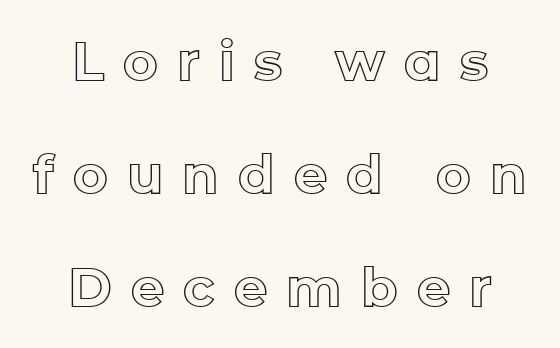
{"italic": "no", "width": "normal", "x_height": "medium", "monospaced": "no", "underline": "no", "align": "center", "line_spacing": "loose", "line_spacing_ratio": 2.13, "letter_spacing": "wide", "letter_spacing_em": 0.36, "glyph_px": 53}
